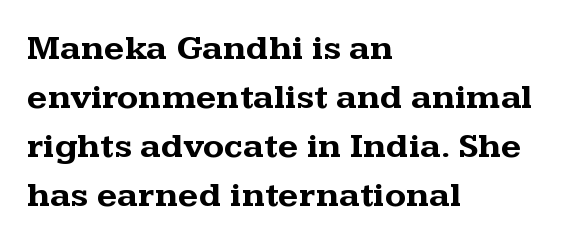
Q: Is the text bold? A: Yes.
Q: Is the text italic (slanted)? A: No, it is upright.
Q: Is the typeface a serif or a sans-serif typeface? A: Serif.
Q: Is the text underlined? A: No.
Q: How is the paragraph aligned? A: Left-aligned.
Q: Is the spacing between letters normal or unusually wide? A: Normal.
Q: Is the spacing between lines tight, normal or loose? A: Normal.
Q: Width (condensed, normal, or wide)? A: Wide.
Q: Stroke contrast? A: Medium.
Q: x-height? A: Medium.
Q: Monospaced? A: No.
